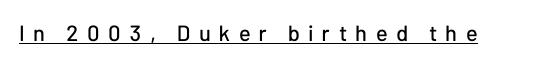
The image shows 22 px text type, upright; set unusually wide letter spacing (+0.38 em), underlined.
